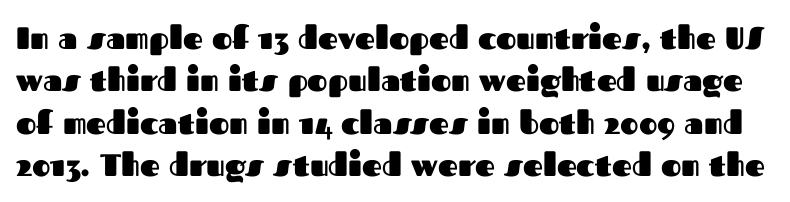
{"serif": "no", "italic": "no", "bold": "yes", "weight": "heavy", "width": "normal", "stroke_contrast": "medium", "x_height": "medium", "monospaced": "no", "underline": "no", "line_spacing": "normal", "line_spacing_ratio": 1.37, "letter_spacing": "normal", "letter_spacing_em": 0.0, "glyph_px": 31}
